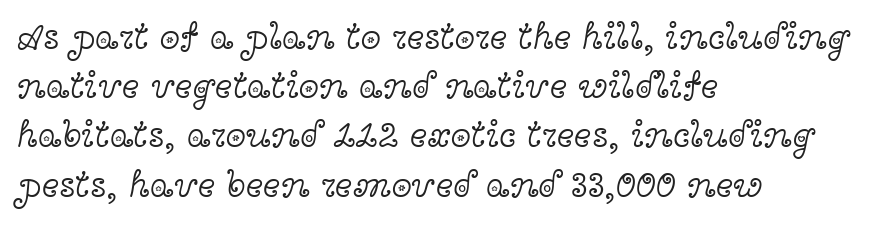
The image shows 37 px light, wide serif type; set left-aligned, normal line spacing (1.33x), normal letter spacing, not underlined; a medium x-height.
